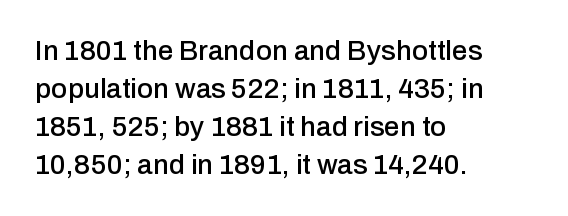
Q: Is the text italic (slanted)? A: No, it is upright.
Q: Is the typeface a serif or a sans-serif typeface? A: Sans-serif.
Q: Is the text underlined? A: No.
Q: How is the paragraph aligned? A: Left-aligned.
Q: Is the spacing between letters normal or unusually wide? A: Normal.
Q: Is the spacing between lines tight, normal or loose? A: Normal.
Q: Width (condensed, normal, or wide)? A: Normal.
Q: Stroke contrast? A: Low.
Q: x-height? A: Medium.
Q: Monospaced? A: No.
